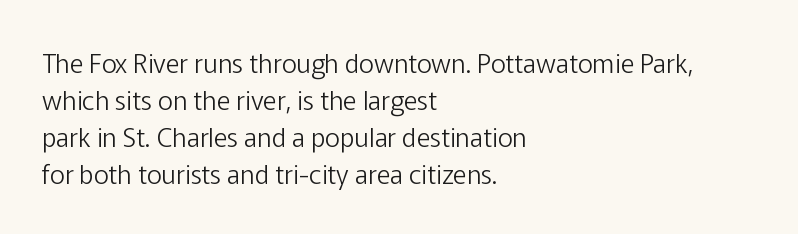
Q: Is the text bold? A: No.
Q: Is the text italic (slanted)? A: No, it is upright.
Q: Is the text underlined? A: No.
Q: How is the paragraph aligned? A: Left-aligned.
Q: Is the spacing between letters normal or unusually wide? A: Normal.
Q: Is the spacing between lines tight, normal or loose? A: Normal.
